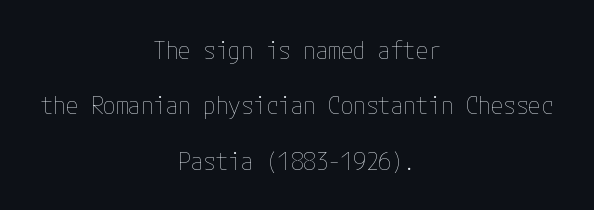
{"italic": "no", "bold": "no", "underline": "no", "align": "center", "line_spacing": "loose", "line_spacing_ratio": 2.22, "letter_spacing": "normal", "letter_spacing_em": 0.0, "glyph_px": 25}
